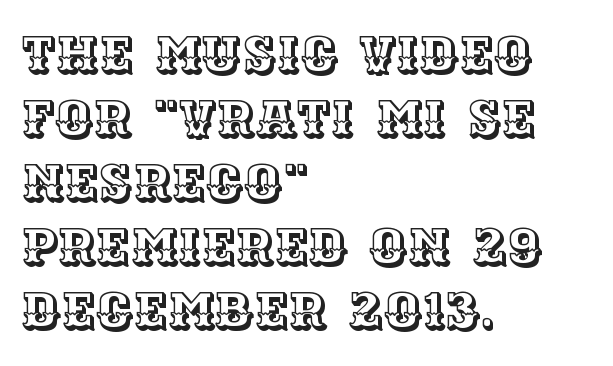
The image shows 52 px text type, upright; set left-aligned, line spacing 1.23x, normal letter spacing, not underlined; a large x-height.
